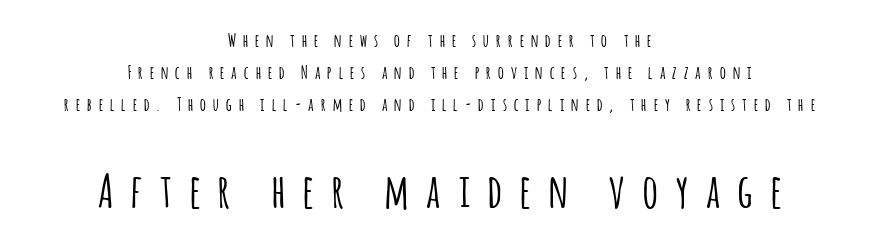
The image shows 46 px condensed sans-serif type, upright; set centered, line spacing 1.78x, unusually wide letter spacing (+0.4 em), not underlined; the second (bottom) block is 2.56x larger; low stroke contrast and a large x-height.
